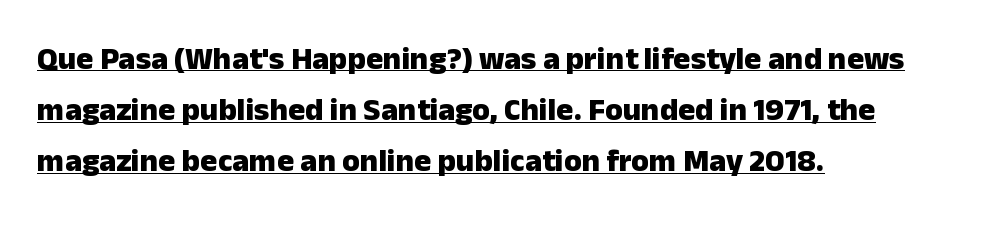
Regarding serifs, this sample does without them. Like a heading marked for emphasis, these lines bear an underscore. The letters stand upright; this is a roman face. The lines sit at an ordinary, default distance from one another. The rendering anchors every line to the left-hand side. Does extra space separate the letters? No, they use regular spacing.
